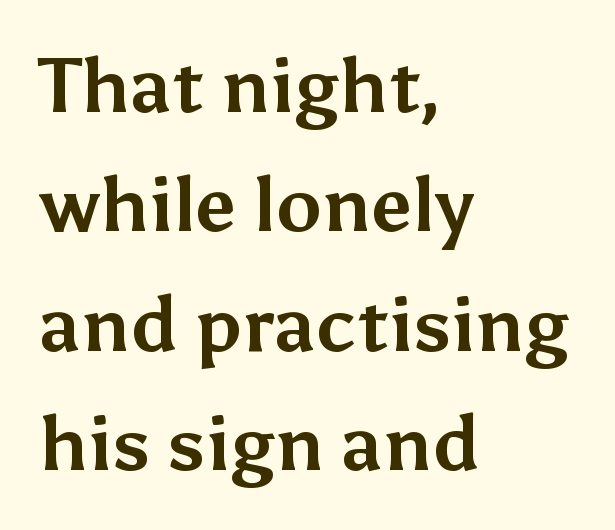
Check under the words: just untouched page. These lines are composed in type without serifs. The rendering uses natural spacing where letterforms have individual widths. Characters follow at the spacing the type designer built in. Line spacing here is normal. Unlike italic type, these characters show no tilt at all.
